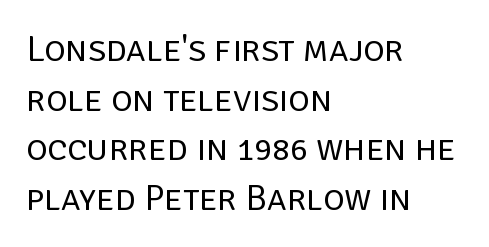
The image shows 37 px regular-weight sans-serif type, upright; set left-aligned, normal line spacing (1.34x), normal letter spacing, not underlined; low stroke contrast and a large x-height.
